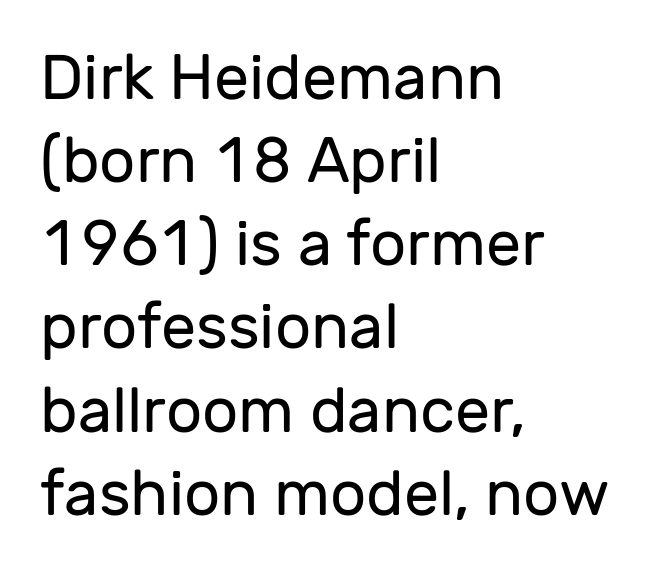
The image shows 63 px regular-weight sans-serif type, upright; set left-aligned, normal line spacing (1.32x), normal letter spacing, not underlined; low stroke contrast and a medium x-height.
